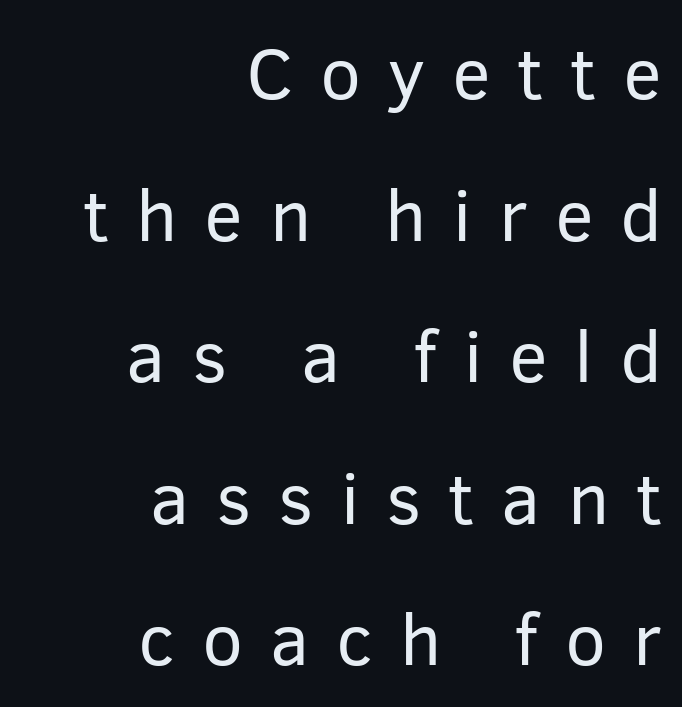
Q: Is the text bold? A: No.
Q: Is the text italic (slanted)? A: No, it is upright.
Q: Is the typeface a serif or a sans-serif typeface? A: Sans-serif.
Q: Is the text underlined? A: No.
Q: How is the paragraph aligned? A: Right-aligned.
Q: Is the spacing between letters normal or unusually wide? A: Unusually wide.
Q: Is the spacing between lines tight, normal or loose? A: Loose.
Q: Width (condensed, normal, or wide)? A: Normal.
Q: Stroke contrast? A: Low.
Q: x-height? A: Medium.
Q: Monospaced? A: No.
